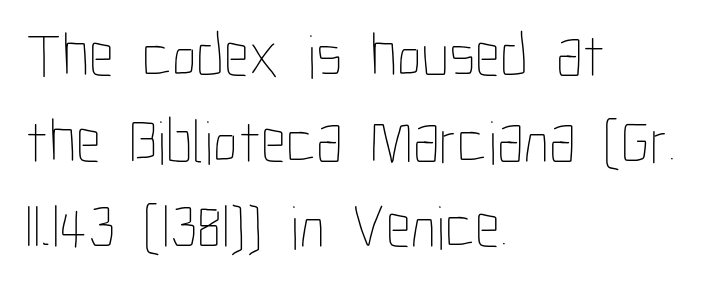
Caption: standard tracking, unaltered. The line-height multiplier appears to be the usual default. Posture: vertical. Character widths vary here, with narrow letters taking less room than wide ones. The lines in this sample share a left origin and differ only in where they stop. The letters look calm and open, with moderate or lighter stems.
